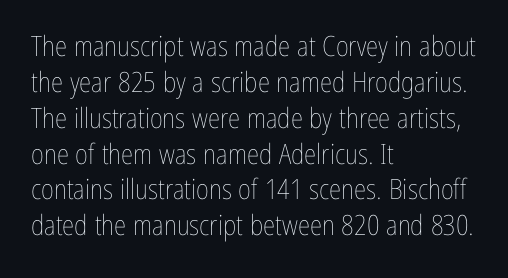
Horizontally, the lines are justified to the leading edge only. The space between consecutive lines is moderate. Unmarked baselines from the first word to the last. Posture: vertical.
